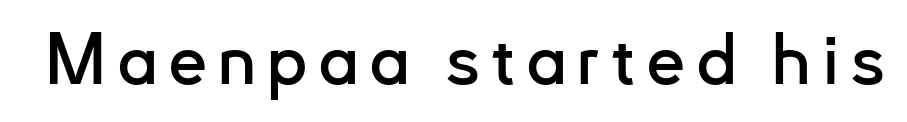
A typesetter would label this face a sans. You could not count columns in this text — the font is proportionally spaced. The zone under the glyphs is completely vacant. When letters stand straight like this, we call the style roman or upright.
